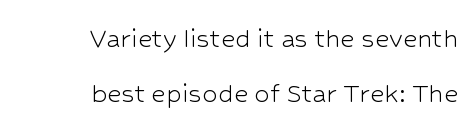
The image shows 31 px light sans-serif type, upright; set right-aligned, line spacing 1.76x, normal letter spacing, not underlined; low stroke contrast and a medium x-height.
